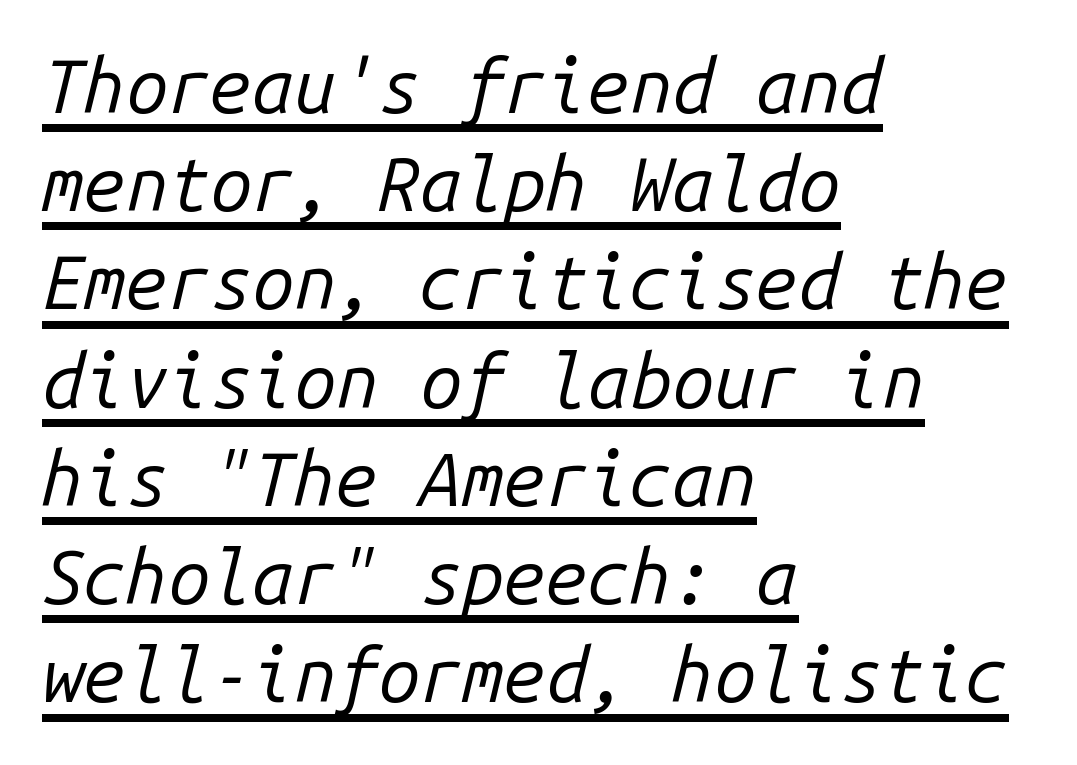
{"italic": "yes", "lean": "right", "slant_degrees": 14, "bold": "no", "weight": "regular", "width": "normal", "stroke_contrast": "low", "x_height": "medium", "monospaced": "yes", "underline": "yes", "align": "left", "line_spacing": "normal", "line_spacing_ratio": 1.31, "letter_spacing": "normal", "letter_spacing_em": 0.0, "glyph_px": 75}
